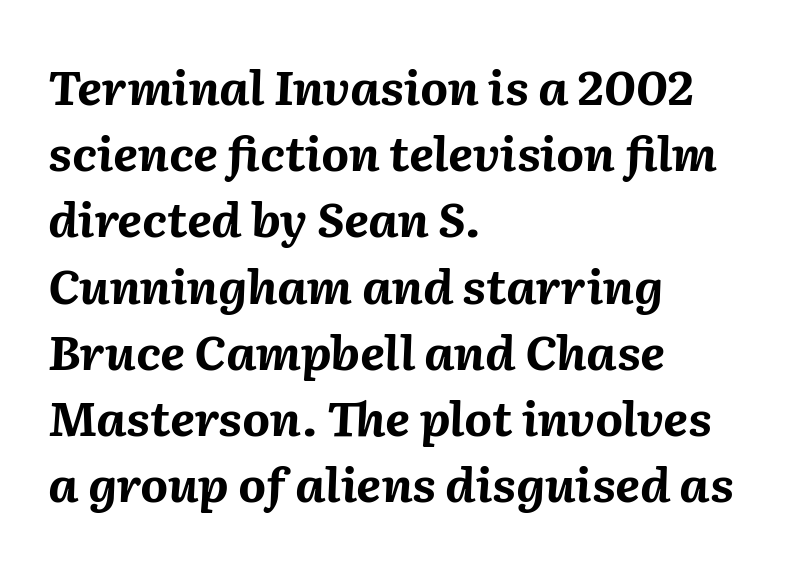
Q: Is the text bold? A: Yes.
Q: Is the text italic (slanted)? A: Yes, it leans right by about 2 degrees.
Q: Is the text underlined? A: No.
Q: How is the paragraph aligned? A: Left-aligned.
Q: Is the spacing between letters normal or unusually wide? A: Normal.
Q: Is the spacing between lines tight, normal or loose? A: Normal.
Q: Width (condensed, normal, or wide)? A: Normal.
Q: Stroke contrast? A: Medium.
Q: x-height? A: Medium.
Q: Monospaced? A: No.
